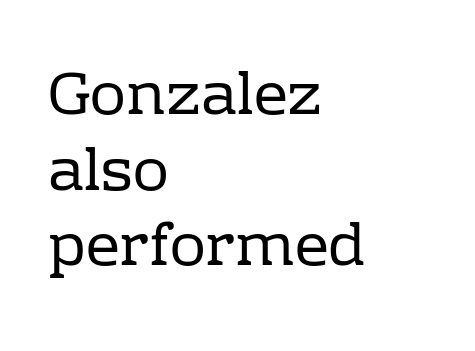
Q: Is the text bold? A: No.
Q: Is the text italic (slanted)? A: No, it is upright.
Q: Is the typeface a serif or a sans-serif typeface? A: Serif.
Q: Is the text underlined? A: No.
Q: How is the paragraph aligned? A: Left-aligned.
Q: Is the spacing between letters normal or unusually wide? A: Normal.
Q: Is the spacing between lines tight, normal or loose? A: Normal.
Q: Width (condensed, normal, or wide)? A: Normal.
Q: Stroke contrast? A: Low.
Q: x-height? A: Medium.
Q: Monospaced? A: No.
